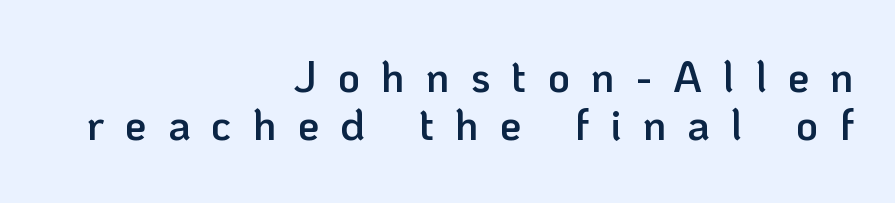
Clear beneath every line of the passage. Do the characters align in a grid? No, the font is proportional. Regarding leading, the lines here are crowded together. The lettering stays uniformly vertical, giving the passage a roman look. Glyph-to-glyph distance is far greater than everyday printed text. This is sans-serif lettering, the kind often seen on screens and signage.
